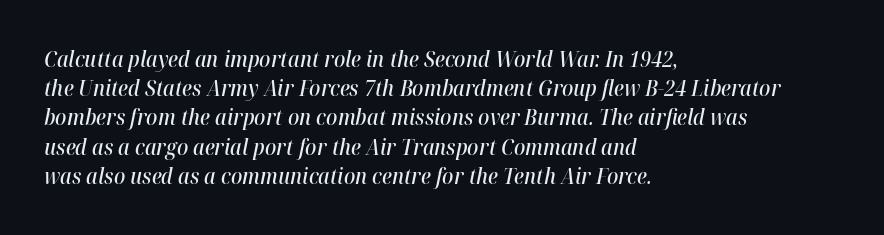
Q: Is the text bold? A: Semi-bold.
Q: Is the text italic (slanted)? A: Yes, it leans right by about 12 degrees.
Q: Is the text underlined? A: No.
Q: How is the paragraph aligned? A: Left-aligned.
Q: Is the spacing between letters normal or unusually wide? A: Normal.
Q: Is the spacing between lines tight, normal or loose? A: Normal.
